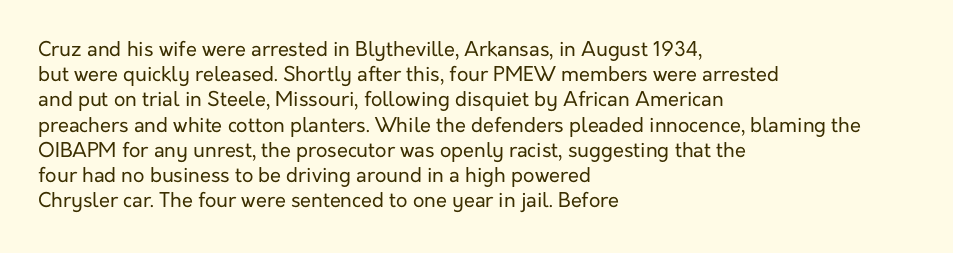
{"italic": "no", "bold": "no", "underline": "no", "align": "left", "line_spacing": "normal", "line_spacing_ratio": 1.26, "letter_spacing": "normal", "letter_spacing_em": 0.0, "glyph_px": 20}
